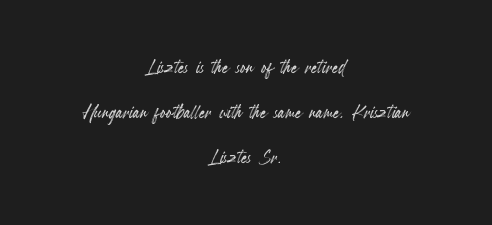
The compositor balanced each line on the midline. A clean baseline with only descenders dipping below it. The type is set solid horizontally, with unmodified tracking.
